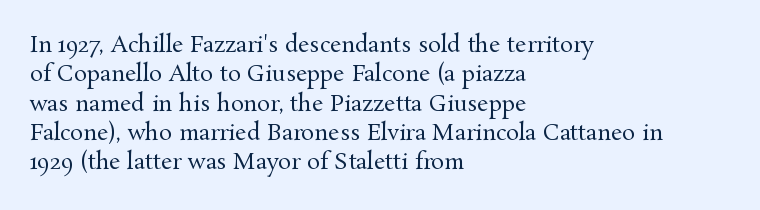
Caption: face not bold, strokes unweighted. Whoever set this chose a conventional vertical rhythm. This sample uses plain, unmodified letter spacing. The lettering stays uniformly vertical, giving the passage a roman look. Rule under the text: the space is simply empty.
